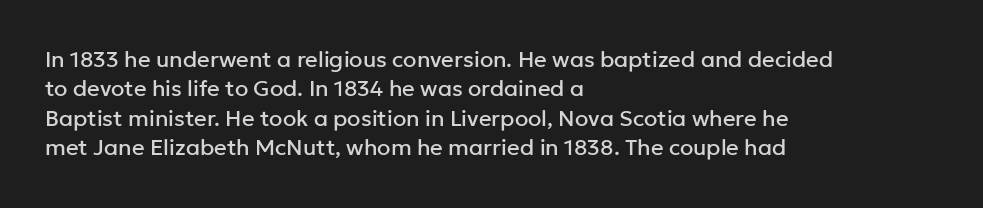
The image shows 22 px text type, upright; set left-aligned, normal line spacing (1.34x), normal letter spacing, not underlined.
